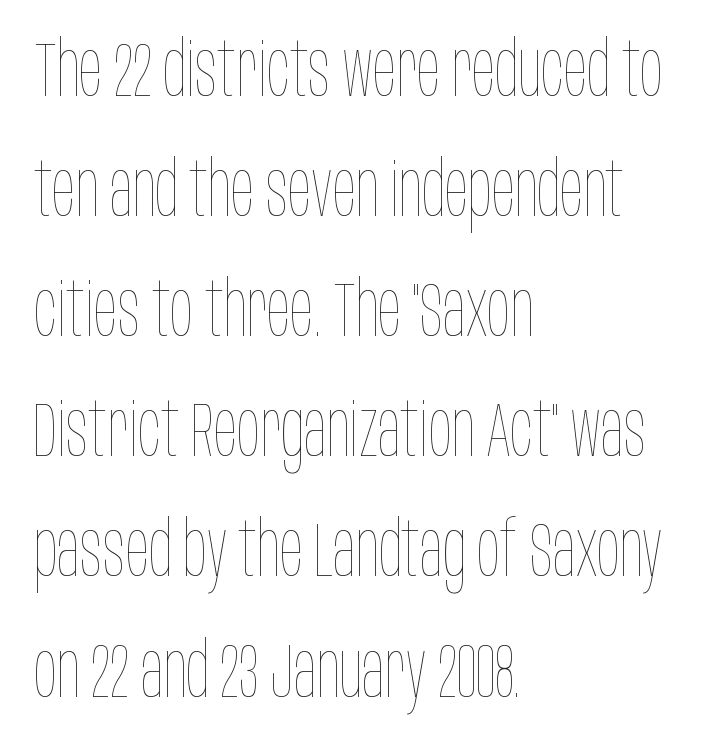
The image shows 77 px thin, condensed type, upright; set left-aligned, normal line spacing (1.56x), normal letter spacing, not underlined; low stroke contrast and a large x-height.
